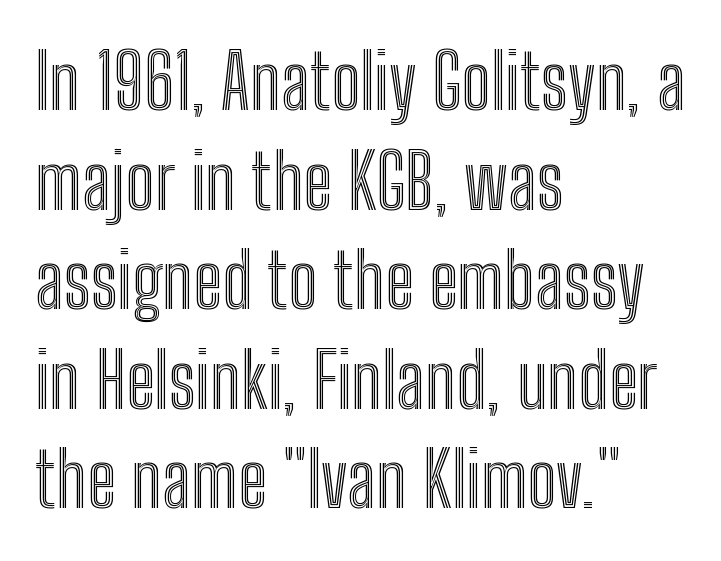
The lines are quadded left. No extra tracking has been applied to these lines. Descenders are the only things crossing below the line. The lettering stays uniformly vertical, giving the passage a roman look. Each letter keeps its own natural width here, so spacing adapts to shape. Students, observe: this is what conventionally led text looks like.
